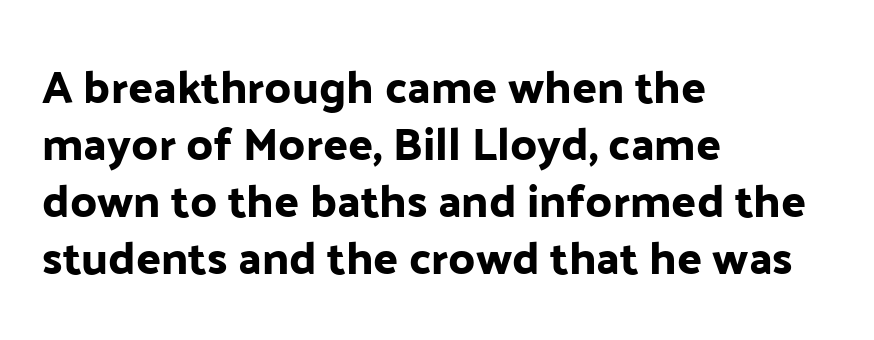
{"serif": "no", "italic": "no", "width": "normal", "stroke_contrast": "low", "x_height": "medium", "monospaced": "no", "underline": "no", "align": "left", "line_spacing_ratio": 1.24, "letter_spacing": "normal", "letter_spacing_em": 0.0, "glyph_px": 46}
